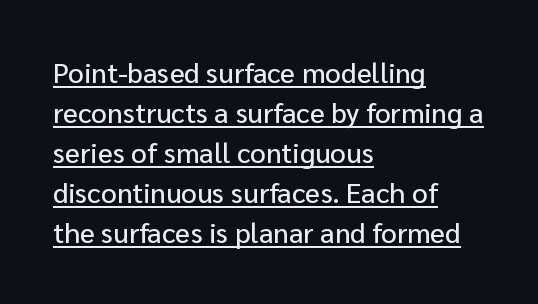
Classification — sans serif. This rendering features underlined lettering. A student would call this left alignment; a typographer would say flush left, rag right. Notice how the stems are strictly vertical — no italics here. The passage shown is typed in a proportional face where columns would drift.
